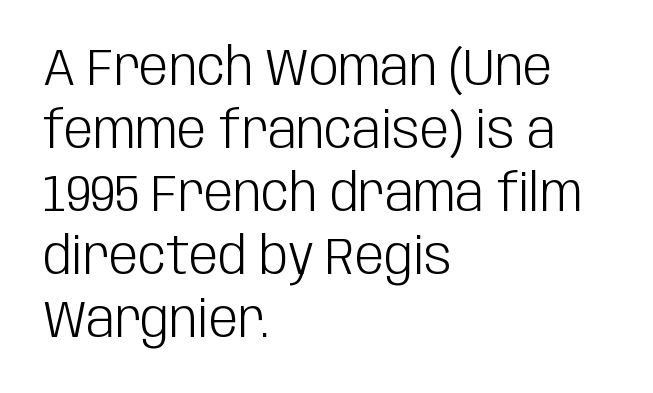
The image shows 52 px light, condensed sans-serif type, upright; set left-aligned, line spacing 1.21x, normal letter spacing, not underlined; low stroke contrast and a large x-height.
